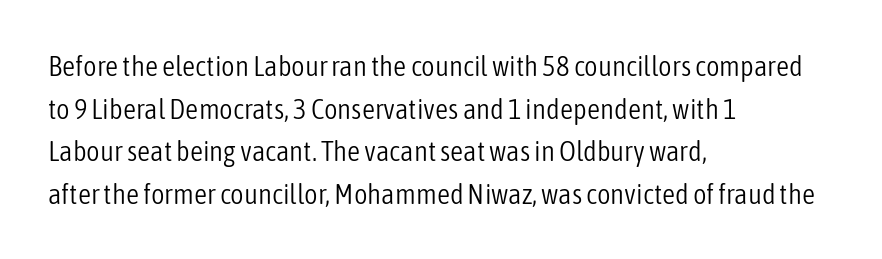
{"serif": "no", "italic": "no", "bold": "no", "weight": "light", "width": "condensed", "stroke_contrast": "low", "x_height": "medium", "monospaced": "no", "underline": "no", "align": "left", "line_spacing": "normal", "line_spacing_ratio": 1.47, "letter_spacing": "normal", "letter_spacing_em": 0.0, "glyph_px": 29}
